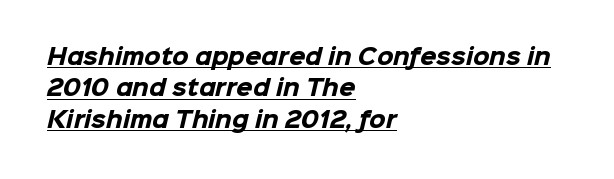
{"bold": "yes", "underline": "yes", "align": "left", "line_spacing": "normal", "line_spacing_ratio": 1.5, "letter_spacing": "normal", "letter_spacing_em": 0.0, "glyph_px": 21}
